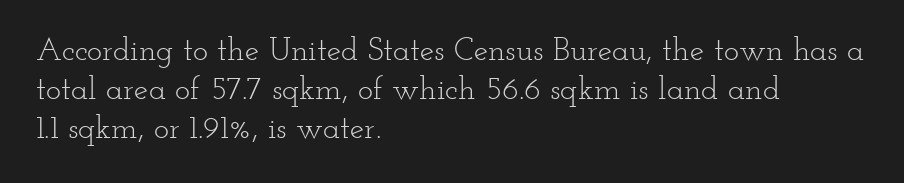
Q: Is the text bold? A: No.
Q: Is the text italic (slanted)? A: No, it is upright.
Q: Is the typeface a serif or a sans-serif typeface? A: Serif.
Q: Is the text underlined? A: No.
Q: How is the paragraph aligned? A: Left-aligned.
Q: Is the spacing between letters normal or unusually wide? A: Normal.
Q: Width (condensed, normal, or wide)? A: Wide.
Q: Stroke contrast? A: Low.
Q: x-height? A: Small.
Q: Monospaced? A: No.
